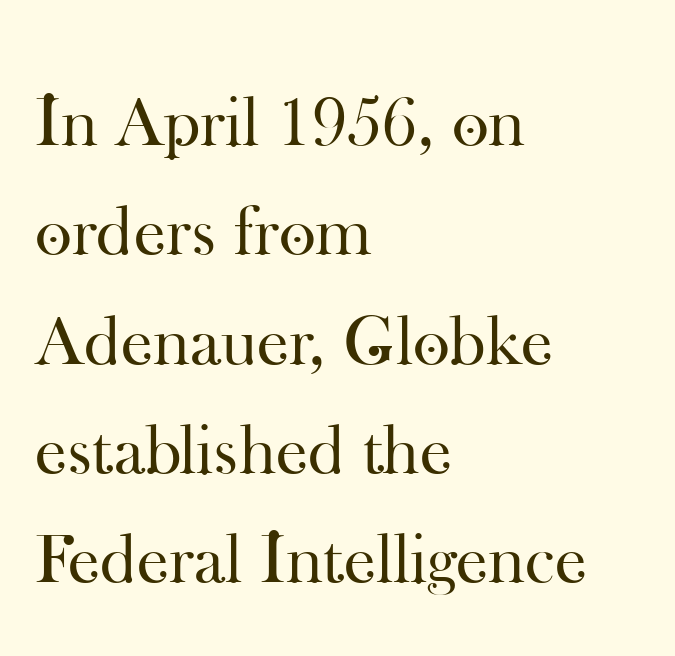
This block has exactly the height ordinary leading produces. Stems here are at most as thick as an everyday book face. This rendering features lettering with no underline. Proportional: the letters do not fall into vertical columns. Reading down the block, your eye returns to a fixed left position each line. This rendering employs a face with finishing strokes, i.e., a serif.
